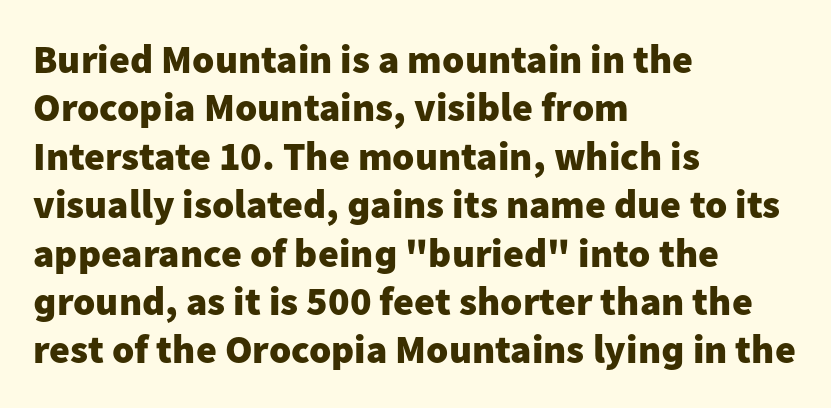
Q: Is the text bold? A: Yes.
Q: Is the text italic (slanted)? A: No, it is upright.
Q: Is the typeface a serif or a sans-serif typeface? A: Sans-serif.
Q: Is the text underlined? A: No.
Q: How is the paragraph aligned? A: Left-aligned.
Q: Is the spacing between letters normal or unusually wide? A: Normal.
Q: Width (condensed, normal, or wide)? A: Normal.
Q: Stroke contrast? A: Low.
Q: x-height? A: Medium.
Q: Monospaced? A: No.
